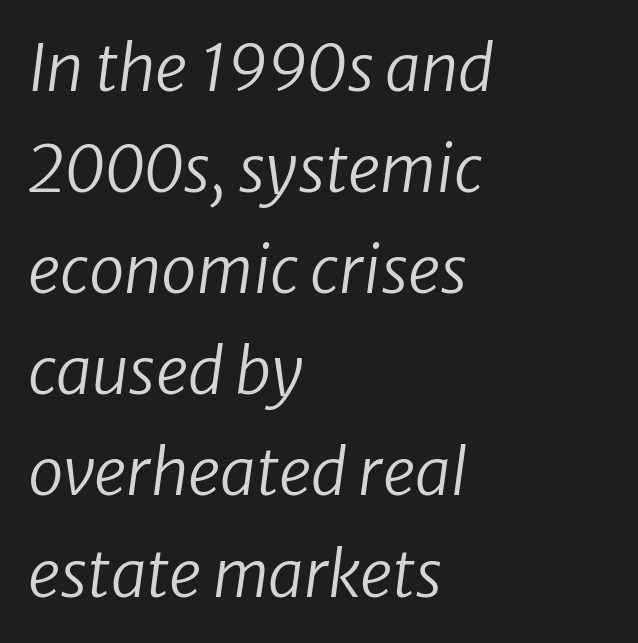
The image shows 64 px regular-weight sans-serif type; set left-aligned, normal line spacing (1.58x), normal letter spacing, not underlined; low stroke contrast and a medium x-height.
